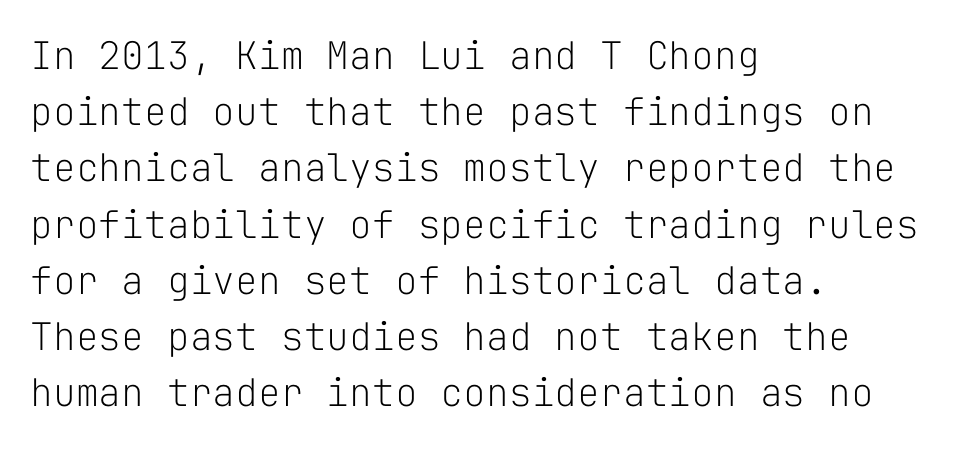
The vertical gap from one line to the next is medium. Note: no serifs on the glyphs. The tracking reads as untouched default to a designer's eye. Vertical strokes here are truly vertical. Where is the straight margin? On the left. Check the space under the baseline: it is left empty.
